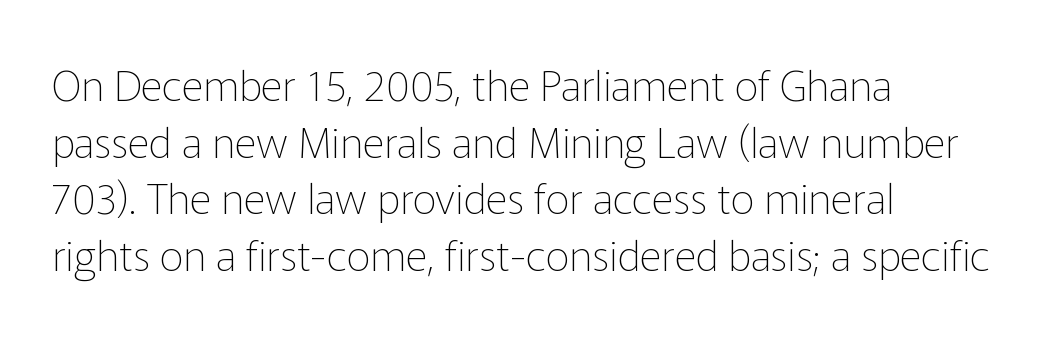
A bare baseline throughout the passage. The rendering keeps characters at their native spacing. Examine the stroke ends and you'll find no serifs. The passage shown is not bold in any degree.
